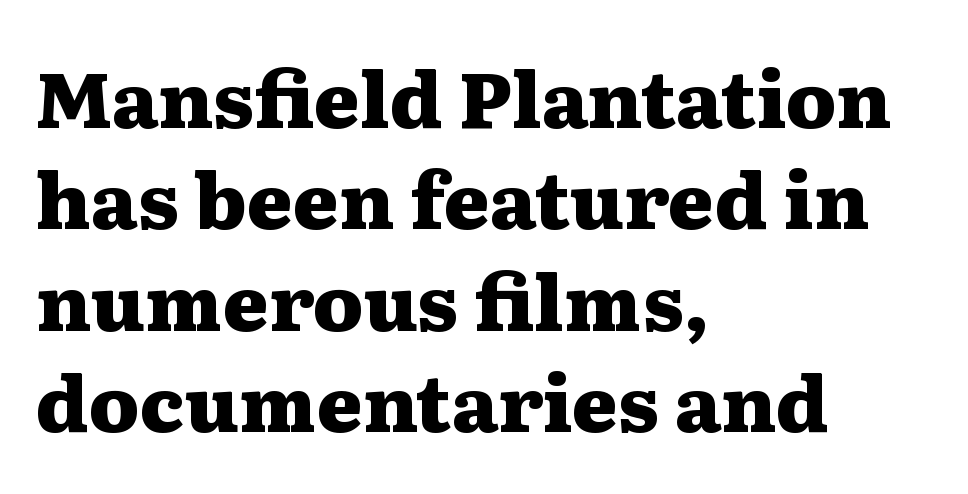
The image shows 78 px heavy, wide serif type, upright; set left-aligned, normal line spacing (1.3x), normal letter spacing, not underlined; medium stroke contrast and a medium x-height.
